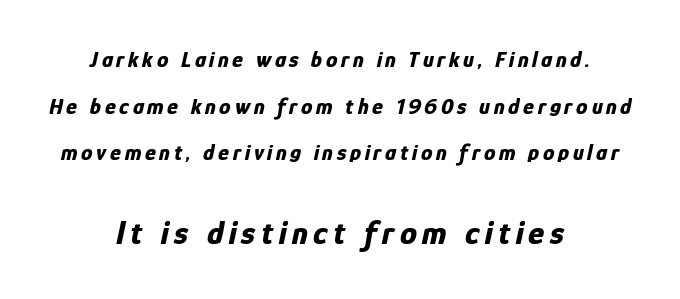
The image shows 34 px bold, condensed type, italic (leaning right); set centered, loose line spacing (2.03x), not underlined; the second (bottom) block is 1.48x larger; low stroke contrast and a medium x-height.
